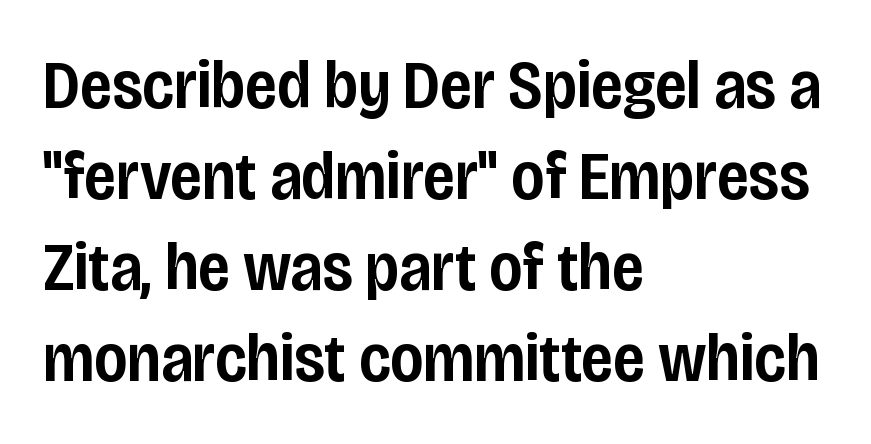
Spacing between characters is what you'd get straight out of the box. Leading: standard. This is sans-serif lettering, the kind often seen on screens and signage. Every character sits straight up, as roman type does. Looks like regular typesetting: each glyph gets only the width it needs. The strip under each line holds only bare page.
